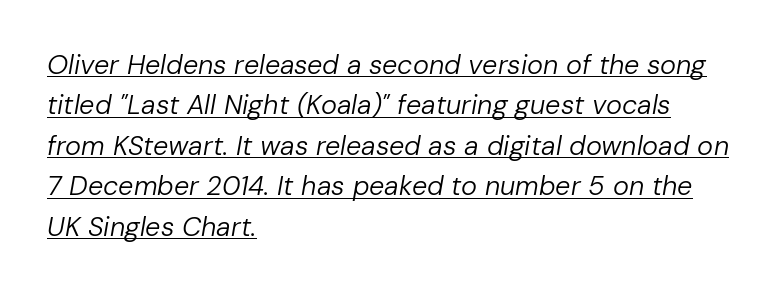
The image shows 27 px text type, italic (leaning right); set left-aligned, normal line spacing (1.5x), normal letter spacing, underlined.
